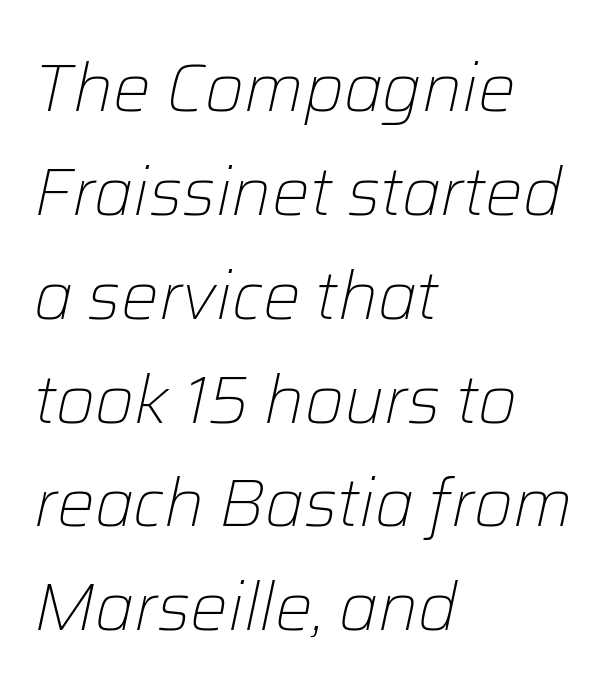
{"italic": "yes", "lean": "right", "slant_degrees": 12, "bold": "no", "weight": "light", "width": "normal", "stroke_contrast": "low", "x_height": "medium", "monospaced": "no", "underline": "no", "align": "left", "line_spacing": "normal", "line_spacing_ratio": 1.55, "letter_spacing": "normal", "letter_spacing_em": 0.0, "glyph_px": 67}
